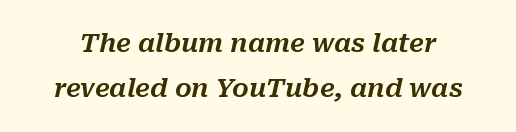
In terms of posture, this sample is oblique. The area under the type is left untouched. Spacing between characters is what you'd get straight out of the box.
